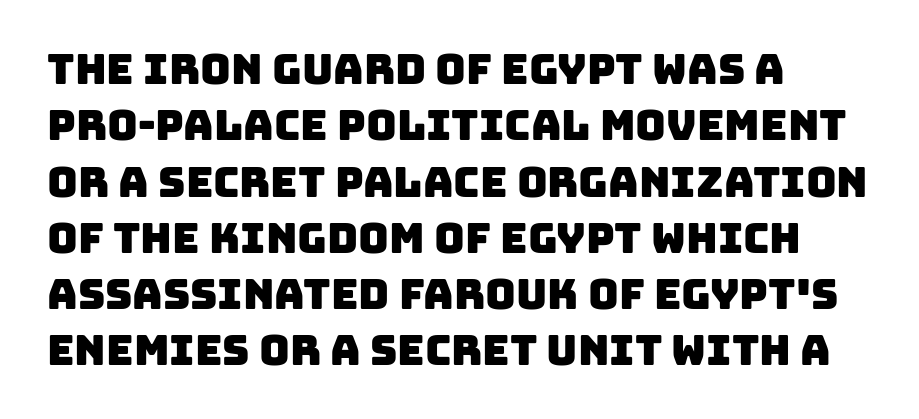
{"serif": "no", "width": "normal", "stroke_contrast": "low", "x_height": "large", "monospaced": "no", "underline": "no", "align": "left", "line_spacing": "normal", "line_spacing_ratio": 1.34, "letter_spacing": "normal", "letter_spacing_em": 0.0, "glyph_px": 42}
